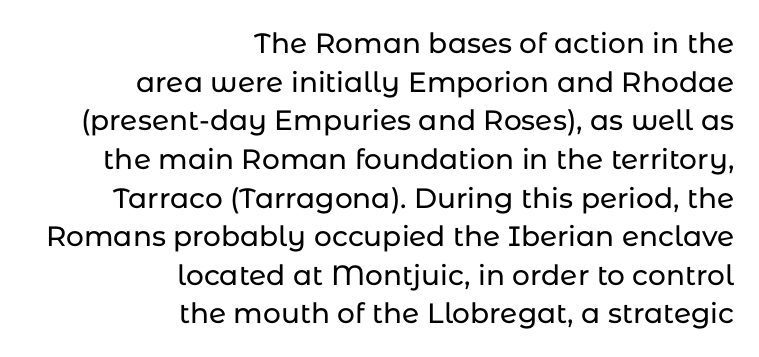
{"serif": "no", "italic": "no", "width": "normal", "stroke_contrast": "low", "x_height": "medium", "monospaced": "no", "underline": "no", "align": "right", "line_spacing": "normal", "line_spacing_ratio": 1.38, "letter_spacing": "normal", "letter_spacing_em": 0.0, "glyph_px": 28}
